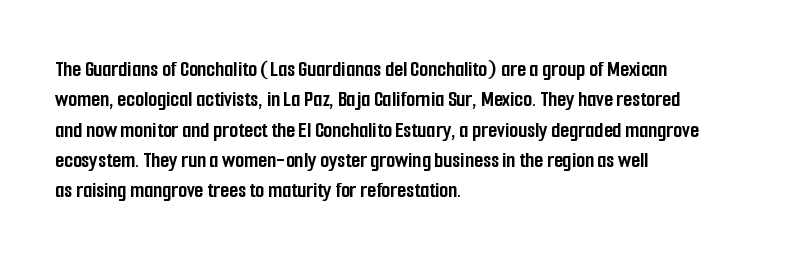
Each word holds together tightly as a unit, with standard inter-letter gaps. Typeset ragged right — the left edge is the straight one. Has an underline been added? It has not. The passage shown stacks its lines at a standard gap. A typesetter would mark this as roman, not italic. The passage shown is emphatically bold.
